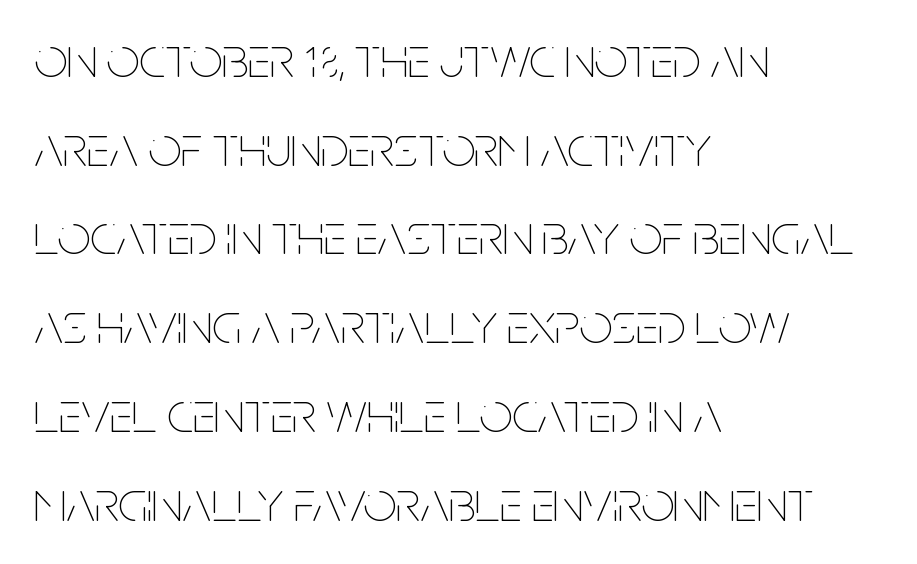
How would I describe the line gaps? Plain and ordinary. Caption: face not bold, strokes unweighted. Nobody drew a line under any word here. Alignment: flush left. This sample has the flowing, uneven cadence of proportional lettering. How are the letters spaced? Ordinarily, with no added tracking.
